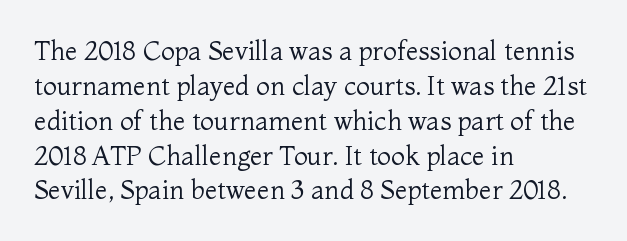
{"italic": "no", "bold": "no", "underline": "no", "align": "left", "line_spacing": "normal", "line_spacing_ratio": 1.34, "letter_spacing": "normal", "letter_spacing_em": 0.0, "glyph_px": 26}
